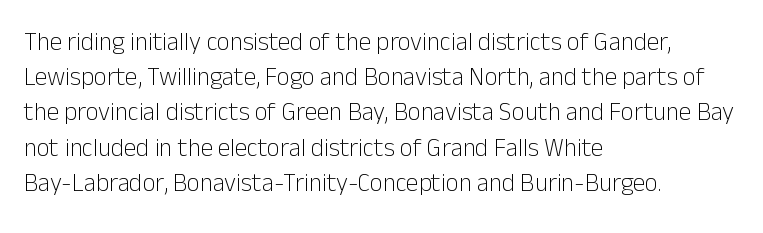
Q: Is the text bold? A: No.
Q: Is the text italic (slanted)? A: No, it is upright.
Q: Is the text underlined? A: No.
Q: How is the paragraph aligned? A: Left-aligned.
Q: Is the spacing between letters normal or unusually wide? A: Normal.
Q: Is the spacing between lines tight, normal or loose? A: Normal.
